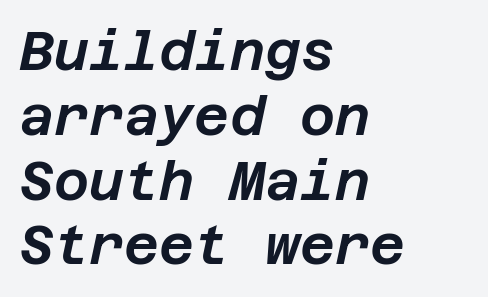
{"italic": "yes", "lean": "right", "slant_degrees": 12, "width": "normal", "stroke_contrast": "low", "x_height": "large", "underline": "no", "align": "left", "line_spacing_ratio": 1.2, "letter_spacing": "normal", "letter_spacing_em": 0.0, "glyph_px": 54}
